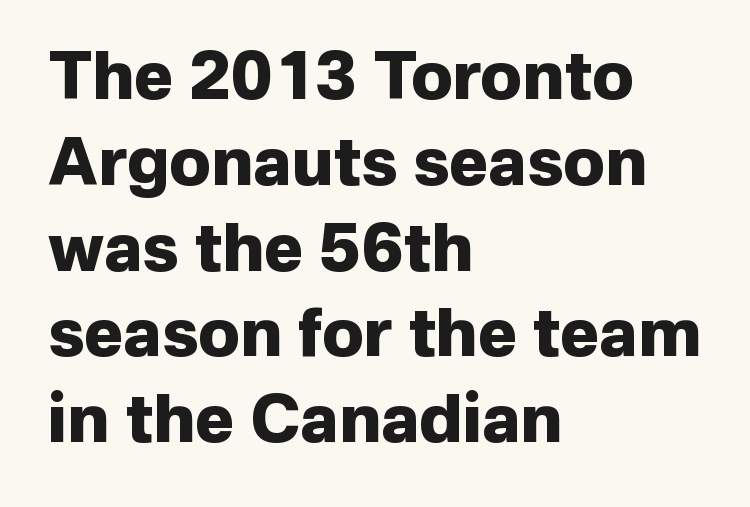
{"serif": "no", "italic": "no", "bold": "yes", "weight": "heavy", "width": "normal", "stroke_contrast": "low", "x_height": "medium", "monospaced": "no", "underline": "no", "align": "left", "line_spacing": "normal", "line_spacing_ratio": 1.3, "letter_spacing": "normal", "letter_spacing_em": 0.0, "glyph_px": 66}
